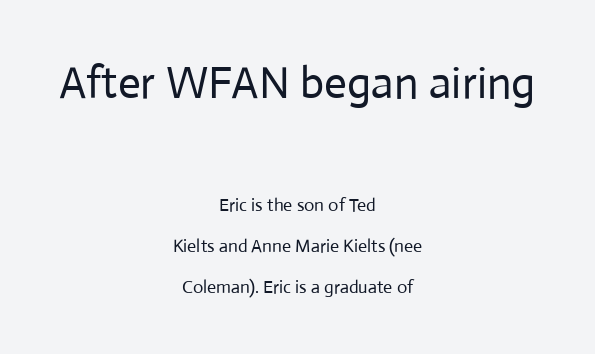
The image shows 45 px regular-weight sans-serif type, upright; set centered, loose line spacing (2.29x), normal letter spacing, not underlined; the first (top) block is 2.5x larger; low stroke contrast and a medium x-height.
